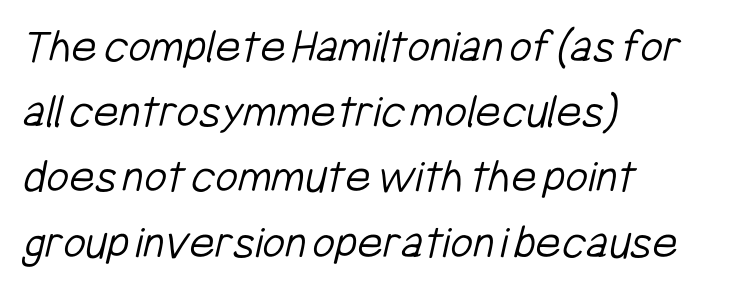
Q: Is the text bold? A: No.
Q: Is the typeface a serif or a sans-serif typeface? A: Sans-serif.
Q: Is the text underlined? A: No.
Q: How is the paragraph aligned? A: Left-aligned.
Q: Is the spacing between letters normal or unusually wide? A: Normal.
Q: Is the spacing between lines tight, normal or loose? A: Normal.
Q: Width (condensed, normal, or wide)? A: Condensed.
Q: Stroke contrast? A: Low.
Q: x-height? A: Medium.
Q: Monospaced? A: No.
